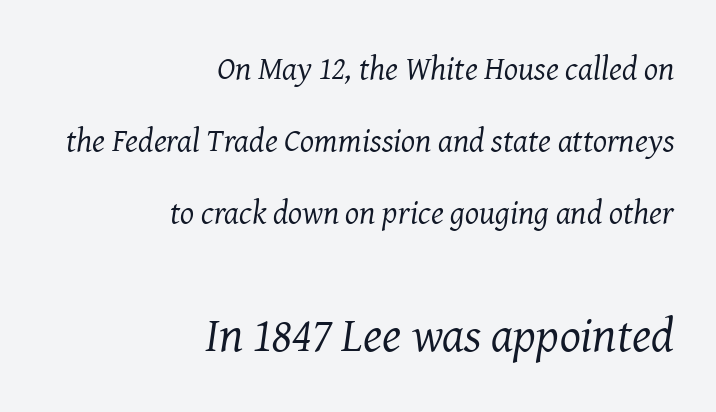
{"serif": "yes", "italic": "yes", "lean": "right", "slant_degrees": 8, "bold": "no", "weight": "regular", "width": "normal", "stroke_contrast": "medium", "x_height": "medium", "monospaced": "no", "underline": "no", "align": "right", "line_spacing": "loose", "line_spacing_ratio": 2.18, "letter_spacing": "normal", "letter_spacing_em": 0.0, "larger_block": "second", "size_ratio": 1.48, "glyph_px": 49}
